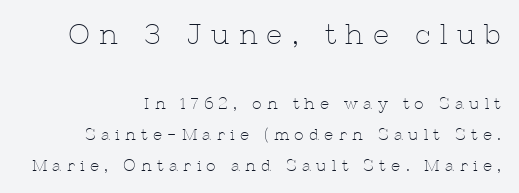
{"serif": "yes", "italic": "no", "bold": "no", "weight": "thin", "width": "normal", "stroke_contrast": "low", "x_height": "medium", "monospaced": "no", "underline": "no", "align": "right", "line_spacing": "loose", "line_spacing_ratio": 1.92, "letter_spacing": "wide", "letter_spacing_em": 0.33, "larger_block": "first", "size_ratio": 1.75, "glyph_px": 28}
